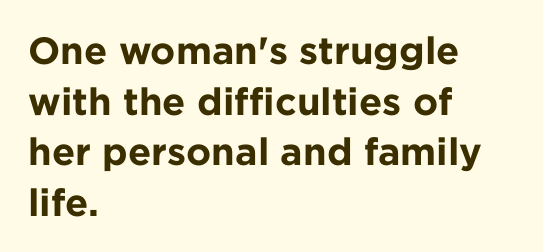
A bare baseline throughout the passage. Weight: bold. In CSS terms this would be text-align: left. The letters carry no serifs — their stems end cleanly without finishing strokes. Honestly, the letter spacing is just normal — you wouldn't notice it. The rendering uses natural spacing where letterforms have individual widths.
